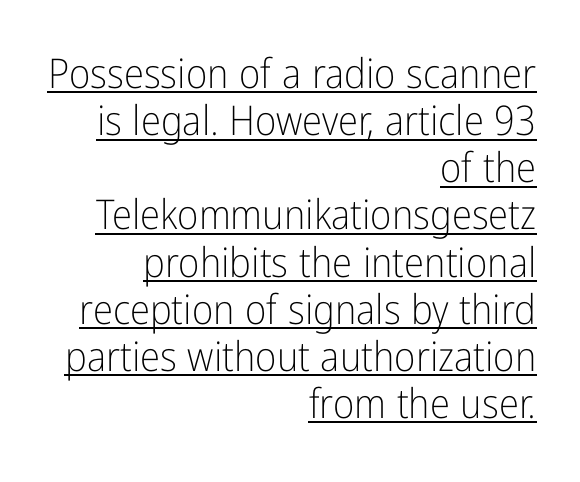
{"serif": "no", "italic": "no", "bold": "no", "weight": "light", "width": "condensed", "stroke_contrast": "low", "x_height": "medium", "monospaced": "no", "underline": "yes", "align": "right", "line_spacing": "tight", "line_spacing_ratio": 1.15, "letter_spacing": "normal", "letter_spacing_em": 0.0, "glyph_px": 41}
